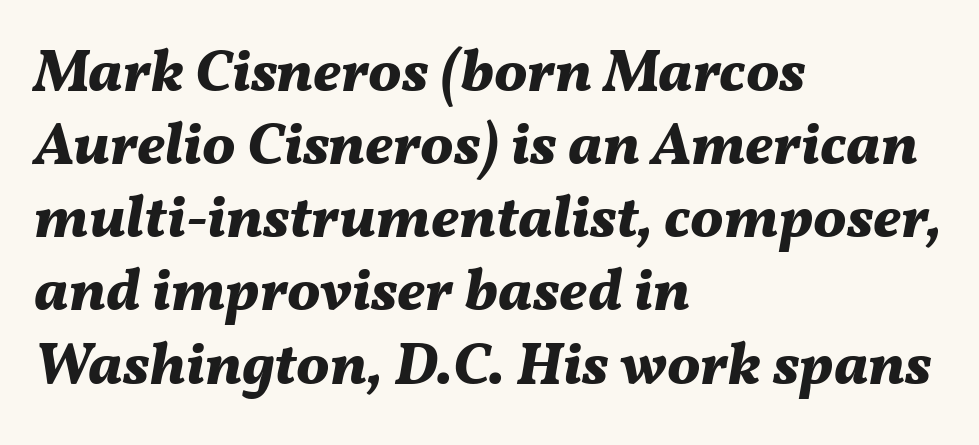
The image shows 59 px bold type, italic (leaning right); set left-aligned, line spacing 1.24x, normal letter spacing, not underlined; medium stroke contrast and a medium x-height.
